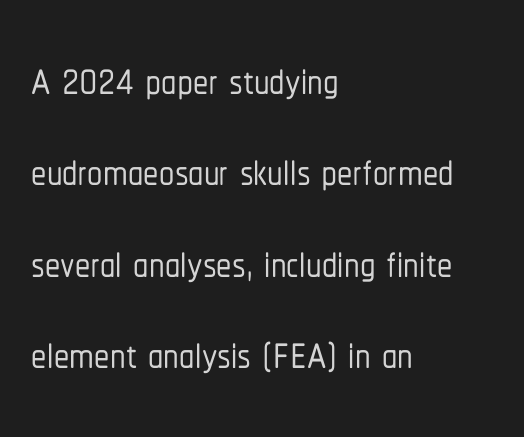
In terms of letterspacing, this is plain default setting. Vertically, the passage feels balanced, rows spaced as you'd expect. Left-aligned paragraph, ragged on the right. Check under the words: just untouched page. Check where the strokes stop: nothing finishes them off — pure sans.
